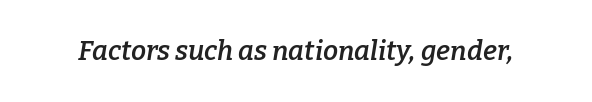
The image shows 27 px text type, italic (leaning right); set normal letter spacing, not underlined.
